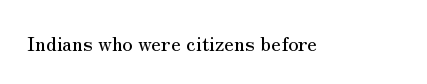
The image shows 20 px text type, upright; set normal letter spacing, not underlined.
